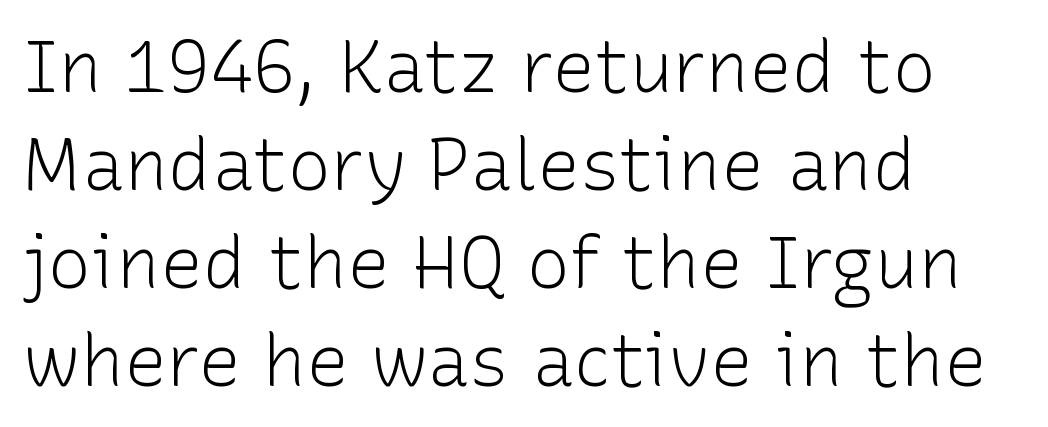
Q: Is the text bold? A: No.
Q: Is the text italic (slanted)? A: No, it is upright.
Q: Is the typeface a serif or a sans-serif typeface? A: Sans-serif.
Q: Is the text underlined? A: No.
Q: How is the paragraph aligned? A: Left-aligned.
Q: Is the spacing between letters normal or unusually wide? A: Normal.
Q: Is the spacing between lines tight, normal or loose? A: Normal.
Q: Width (condensed, normal, or wide)? A: Normal.
Q: Stroke contrast? A: Low.
Q: x-height? A: Medium.
Q: Monospaced? A: No.
